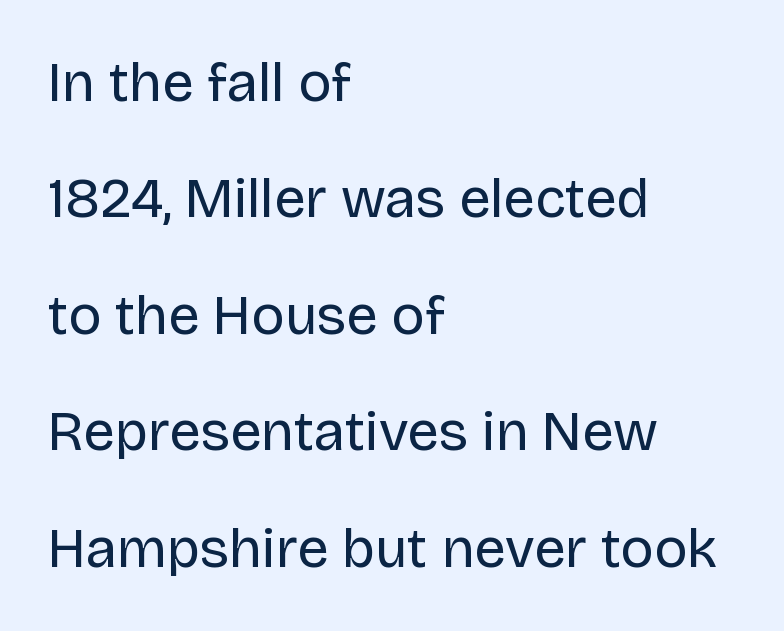
The image shows 56 px regular-weight sans-serif type, upright; set left-aligned, loose line spacing (2.08x), normal letter spacing, not underlined; low stroke contrast and a large x-height.
